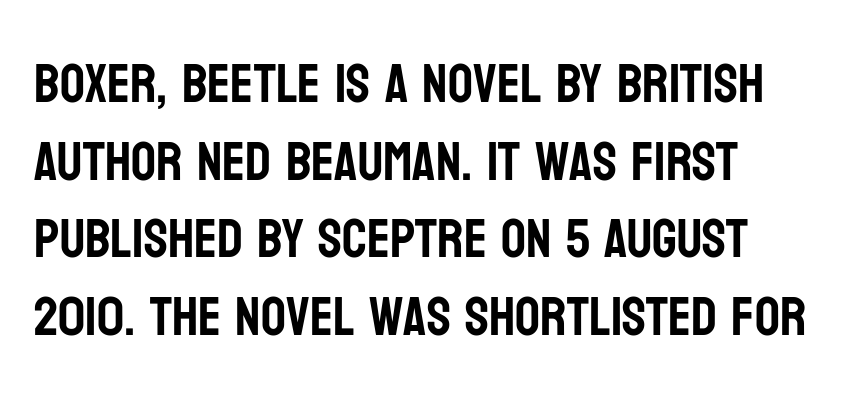
Q: Is the text italic (slanted)? A: No, it is upright.
Q: Is the typeface a serif or a sans-serif typeface? A: Sans-serif.
Q: Is the text underlined? A: No.
Q: How is the paragraph aligned? A: Left-aligned.
Q: Is the spacing between letters normal or unusually wide? A: Normal.
Q: Is the spacing between lines tight, normal or loose? A: Normal.
Q: Width (condensed, normal, or wide)? A: Condensed.
Q: Stroke contrast? A: Low.
Q: x-height? A: Large.
Q: Monospaced? A: No.
